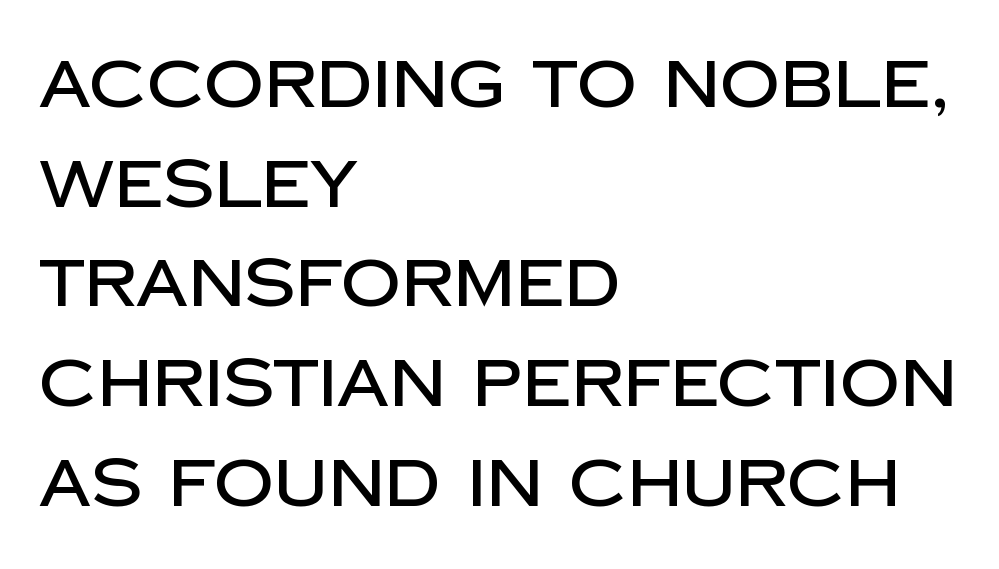
Q: Is the text italic (slanted)? A: No, it is upright.
Q: Is the typeface a serif or a sans-serif typeface? A: Sans-serif.
Q: Is the text underlined? A: No.
Q: How is the paragraph aligned? A: Left-aligned.
Q: Is the spacing between letters normal or unusually wide? A: Normal.
Q: Is the spacing between lines tight, normal or loose? A: Normal.
Q: Width (condensed, normal, or wide)? A: Normal.
Q: Stroke contrast? A: Low.
Q: x-height? A: Large.
Q: Monospaced? A: No.
